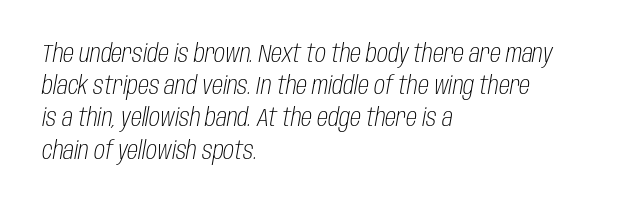
Q: Is the text bold? A: No.
Q: Is the text italic (slanted)? A: Yes, it leans right by about 10 degrees.
Q: Is the text underlined? A: No.
Q: How is the paragraph aligned? A: Left-aligned.
Q: Is the spacing between letters normal or unusually wide? A: Normal.
Q: Is the spacing between lines tight, normal or loose? A: Normal.
